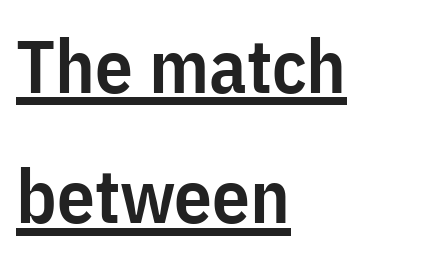
Q: Is the text bold? A: Semi-bold.
Q: Is the text italic (slanted)? A: No, it is upright.
Q: Is the typeface a serif or a sans-serif typeface? A: Sans-serif.
Q: Is the text underlined? A: Yes.
Q: How is the paragraph aligned? A: Left-aligned.
Q: Is the spacing between letters normal or unusually wide? A: Normal.
Q: Width (condensed, normal, or wide)? A: Condensed.
Q: Stroke contrast? A: Low.
Q: x-height? A: Medium.
Q: Monospaced? A: No.
